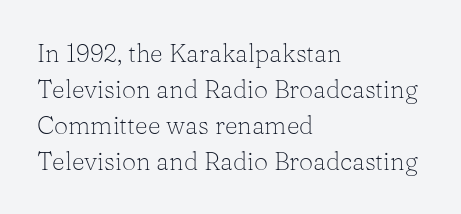
The rendering anchors every line to the left-hand side. Words appear dense and cohesive because spacing is normal. Does the leading feel generous? No, just average. A quiet, ordinary-to-light weight characterises the typeface.
